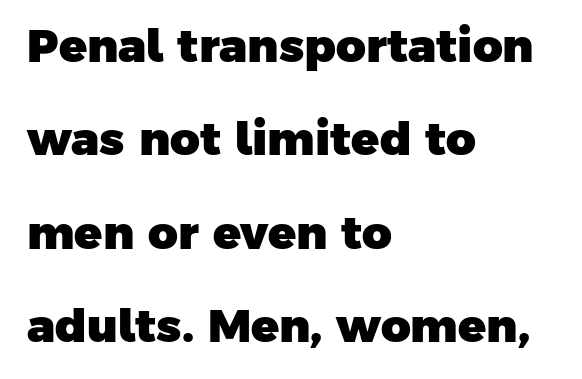
The image shows 46 px heavy sans-serif type; set left-aligned, loose line spacing (2.03x), normal letter spacing, not underlined; low stroke contrast and a medium x-height.
